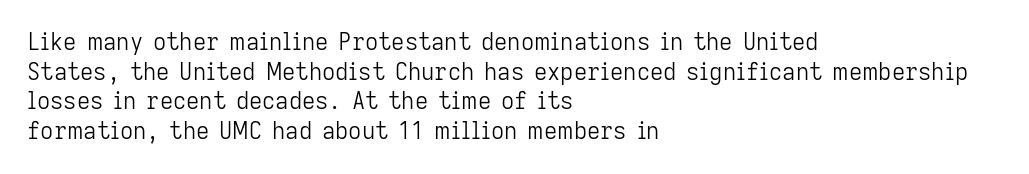
Q: Is the text bold? A: No.
Q: Is the text italic (slanted)? A: No, it is upright.
Q: Is the text underlined? A: No.
Q: How is the paragraph aligned? A: Left-aligned.
Q: Is the spacing between letters normal or unusually wide? A: Normal.
Q: Is the spacing between lines tight, normal or loose? A: Normal.
